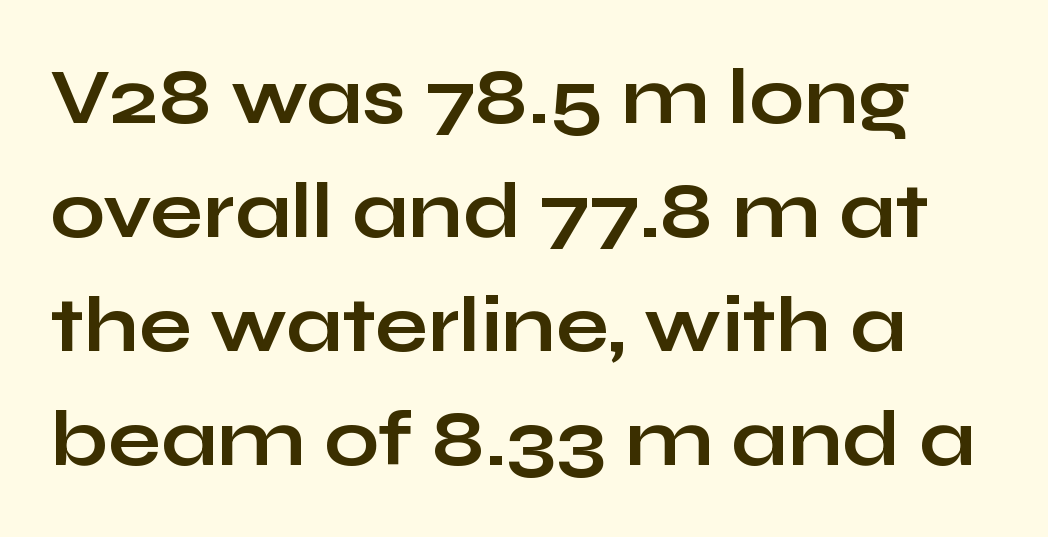
Q: Is the text bold? A: Yes.
Q: Is the text italic (slanted)? A: No, it is upright.
Q: Is the typeface a serif or a sans-serif typeface? A: Sans-serif.
Q: Is the text underlined? A: No.
Q: Is the spacing between letters normal or unusually wide? A: Normal.
Q: Is the spacing between lines tight, normal or loose? A: Normal.
Q: Width (condensed, normal, or wide)? A: Wide.
Q: Stroke contrast? A: Low.
Q: x-height? A: Medium.
Q: Monospaced? A: No.
